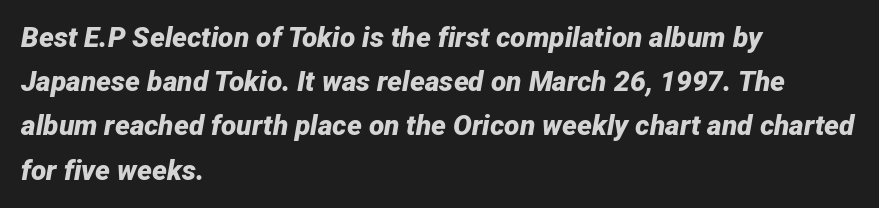
Lines of text with bare space underneath. This sample has the flowing, uneven cadence of proportional lettering. The leading is moderate, giving the passage an even texture. Observe the ordinary spacing: letters are neighbours, not strangers.
